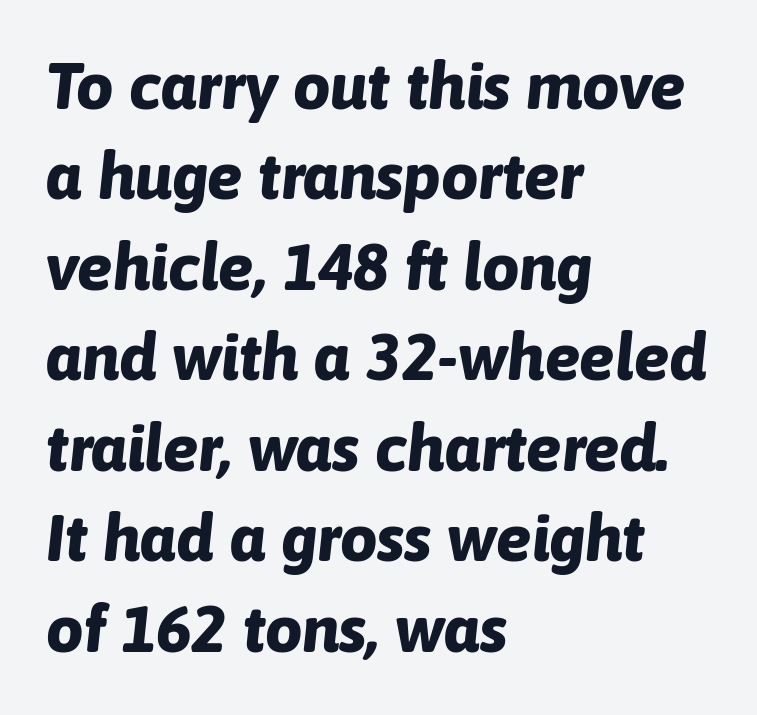
The image shows 66 px bold type, italic (leaning right); set left-aligned, normal line spacing (1.37x), normal letter spacing, not underlined; low stroke contrast and a medium x-height.
